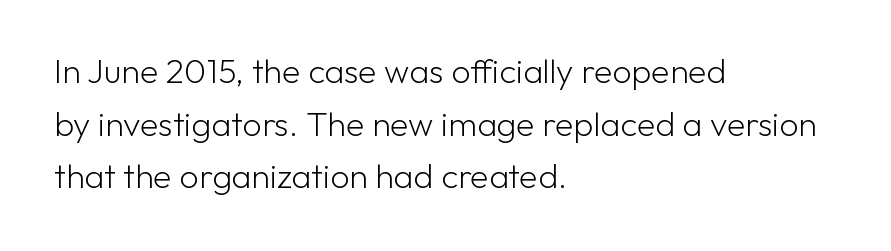
Q: Is the text bold? A: No.
Q: Is the text italic (slanted)? A: No, it is upright.
Q: Is the typeface a serif or a sans-serif typeface? A: Sans-serif.
Q: Is the text underlined? A: No.
Q: How is the paragraph aligned? A: Left-aligned.
Q: Is the spacing between letters normal or unusually wide? A: Normal.
Q: Is the spacing between lines tight, normal or loose? A: Normal.
Q: Width (condensed, normal, or wide)? A: Normal.
Q: Stroke contrast? A: Low.
Q: x-height? A: Medium.
Q: Monospaced? A: No.
